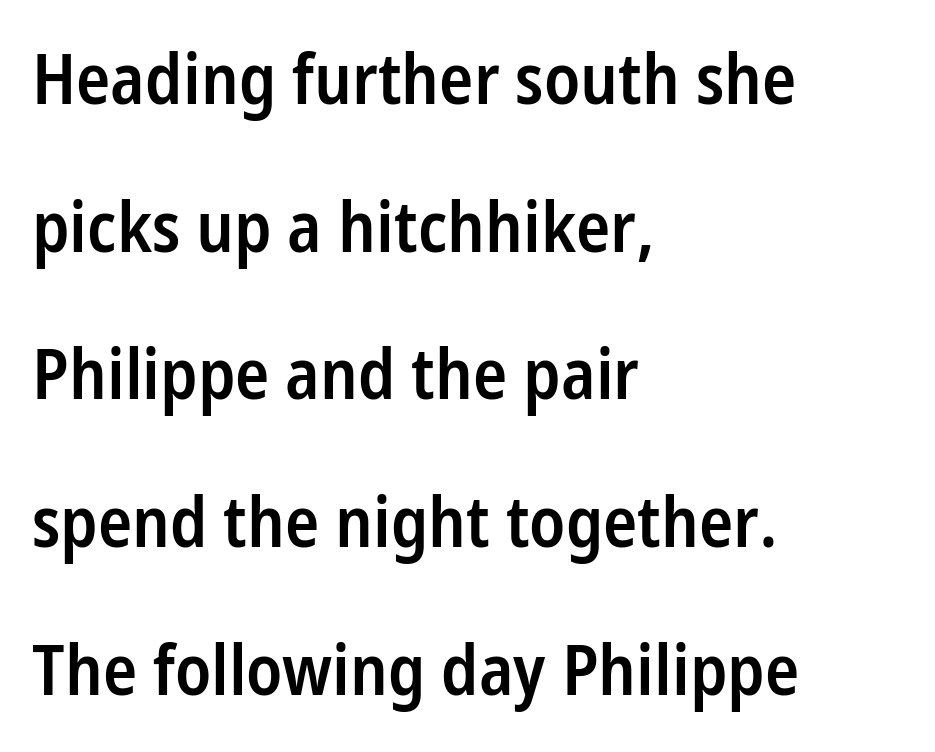
Q: Is the text bold? A: Semi-bold.
Q: Is the text italic (slanted)? A: No, it is upright.
Q: Is the typeface a serif or a sans-serif typeface? A: Sans-serif.
Q: Is the text underlined? A: No.
Q: How is the paragraph aligned? A: Left-aligned.
Q: Is the spacing between letters normal or unusually wide? A: Normal.
Q: Is the spacing between lines tight, normal or loose? A: Loose.
Q: Width (condensed, normal, or wide)? A: Condensed.
Q: Stroke contrast? A: Low.
Q: x-height? A: Medium.
Q: Monospaced? A: No.
